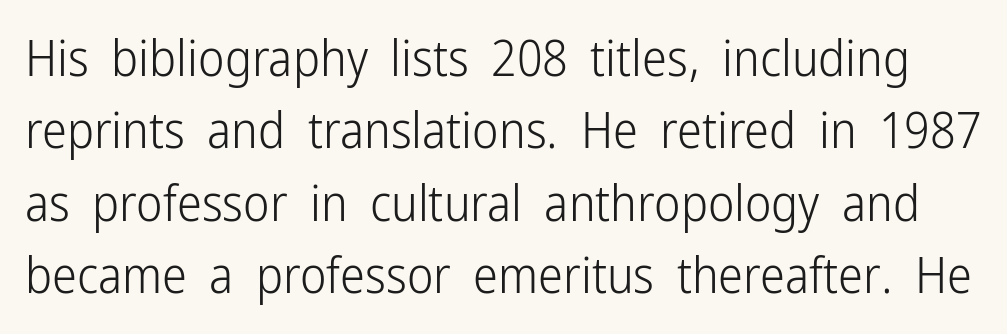
The image shows 50 px light, condensed sans-serif type, upright; set normal line spacing (1.45x), normal letter spacing, not underlined; low stroke contrast and a medium x-height.
